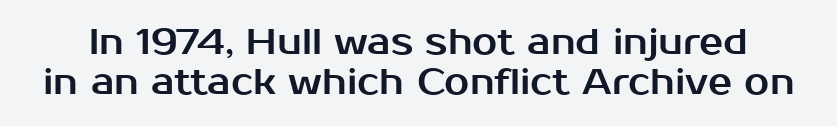
{"serif": "no", "italic": "no", "width": "normal", "stroke_contrast": "medium", "x_height": "medium", "monospaced": "no", "underline": "no", "line_spacing": "tight", "line_spacing_ratio": 1.12, "letter_spacing": "normal", "letter_spacing_em": 0.0, "glyph_px": 36}
